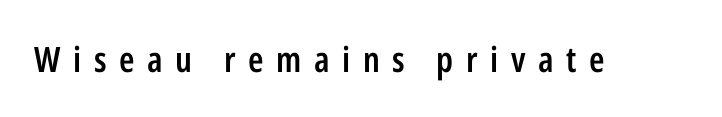
{"serif": "no", "italic": "no", "bold": "semi", "weight": "semibold", "width": "condensed", "stroke_contrast": "low", "x_height": "medium", "monospaced": "no", "underline": "no", "letter_spacing": "wide", "letter_spacing_em": 0.36, "glyph_px": 35}
